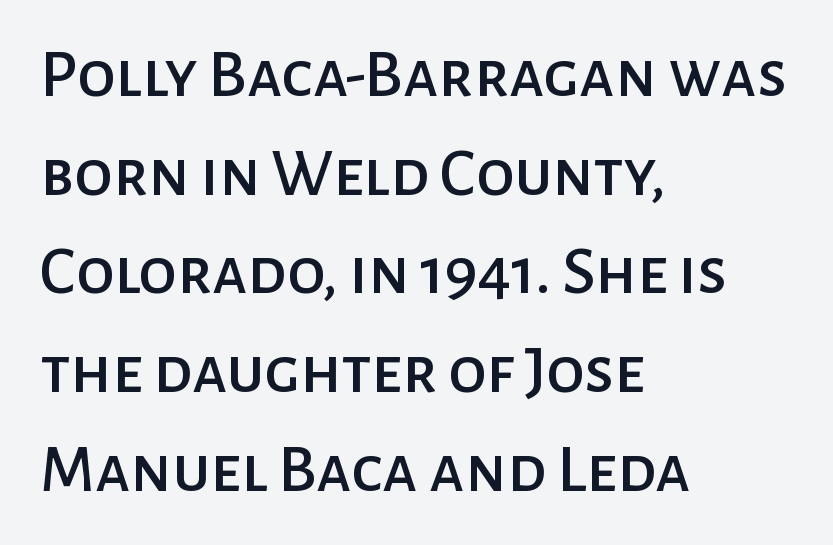
{"serif": "no", "italic": "no", "width": "normal", "stroke_contrast": "low", "x_height": "medium", "monospaced": "no", "underline": "no", "align": "left", "line_spacing": "normal", "line_spacing_ratio": 1.43, "letter_spacing": "normal", "letter_spacing_em": 0.0, "glyph_px": 69}
